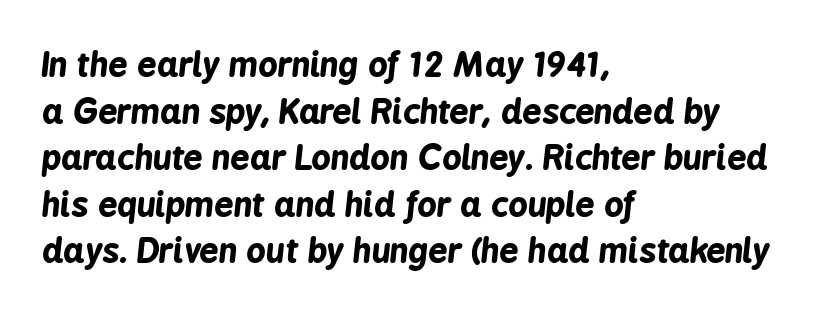
{"italic": "yes", "lean": "right", "slant_degrees": 6, "bold": "yes", "weight": "bold", "width": "condensed", "stroke_contrast": "low", "x_height": "medium", "monospaced": "no", "underline": "no", "align": "left", "line_spacing": "normal", "line_spacing_ratio": 1.37, "letter_spacing": "normal", "letter_spacing_em": 0.0, "glyph_px": 34}
